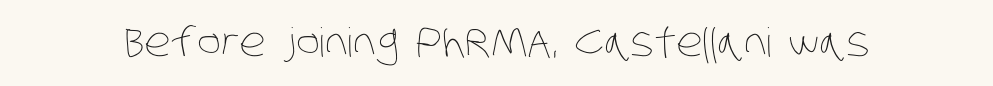
Q: Is the text bold? A: No.
Q: Is the text underlined? A: No.
Q: Is the spacing between letters normal or unusually wide? A: Normal.
Q: Width (condensed, normal, or wide)? A: Condensed.
Q: Stroke contrast? A: Low.
Q: x-height? A: Large.
Q: Monospaced? A: No.
